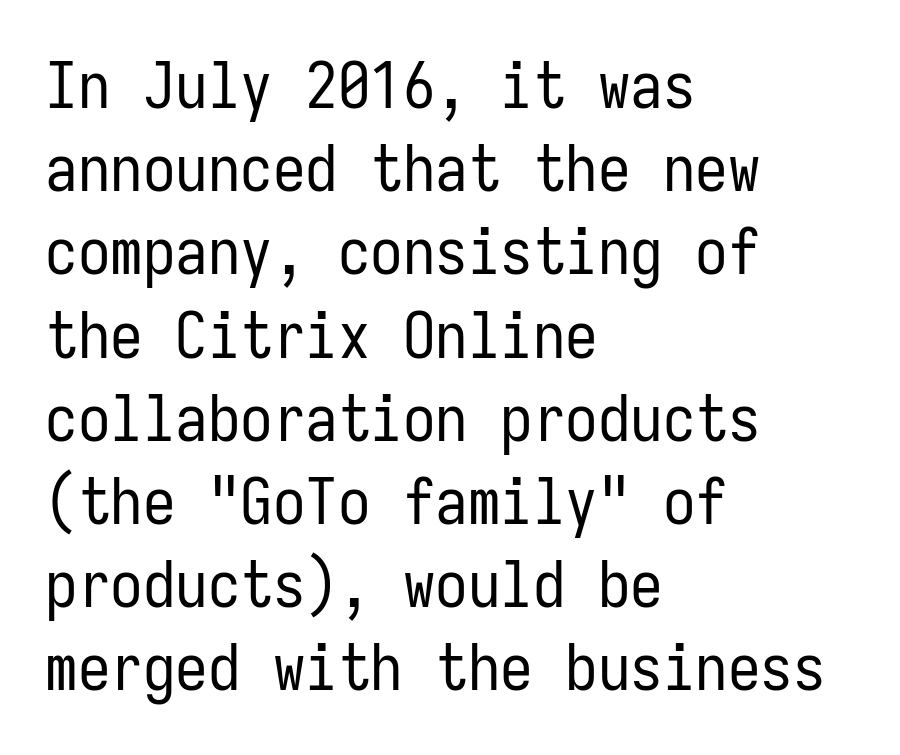
Letters rest on an invisible, unmarked baseline. The letters look calm and open, with moderate or lighter stems. Rows of type keep a routine distance in the vertical direction. A typesetter would call this monospace, since all characters share one set width.
